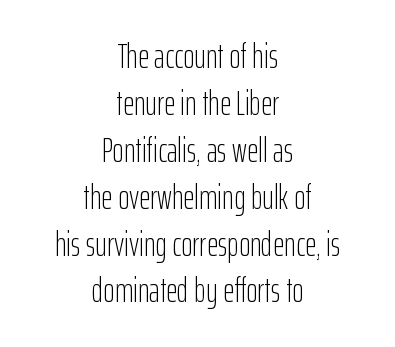
The image shows 35 px light, condensed sans-serif type, upright; set centered, normal line spacing (1.34x), normal letter spacing, not underlined; low stroke contrast and a medium x-height.
